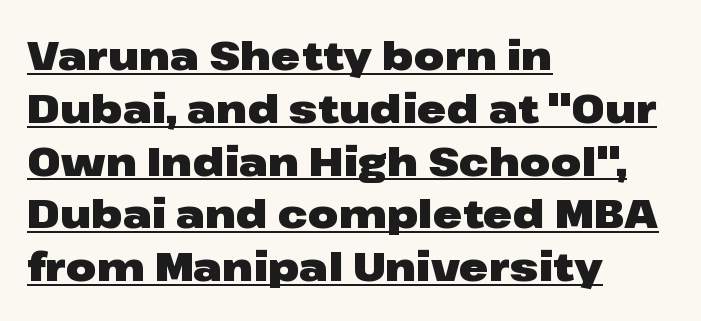
Q: Is the text bold? A: Yes.
Q: Is the text italic (slanted)? A: No, it is upright.
Q: Is the typeface a serif or a sans-serif typeface? A: Sans-serif.
Q: Is the text underlined? A: Yes.
Q: How is the paragraph aligned? A: Left-aligned.
Q: Is the spacing between letters normal or unusually wide? A: Normal.
Q: Is the spacing between lines tight, normal or loose? A: Normal.
Q: Width (condensed, normal, or wide)? A: Wide.
Q: Stroke contrast? A: Low.
Q: x-height? A: Medium.
Q: Monospaced? A: No.
